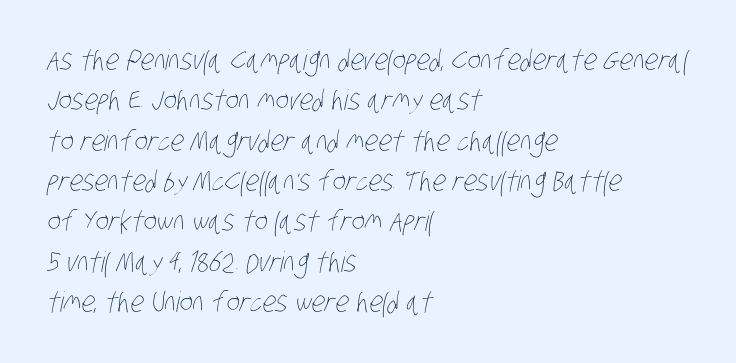
{"bold": "no", "weight": "thin", "width": "condensed", "stroke_contrast": "low", "x_height": "large", "monospaced": "no", "underline": "no", "align": "left", "line_spacing": "normal", "line_spacing_ratio": 1.44, "letter_spacing": "normal", "letter_spacing_em": 0.0, "glyph_px": 28}
